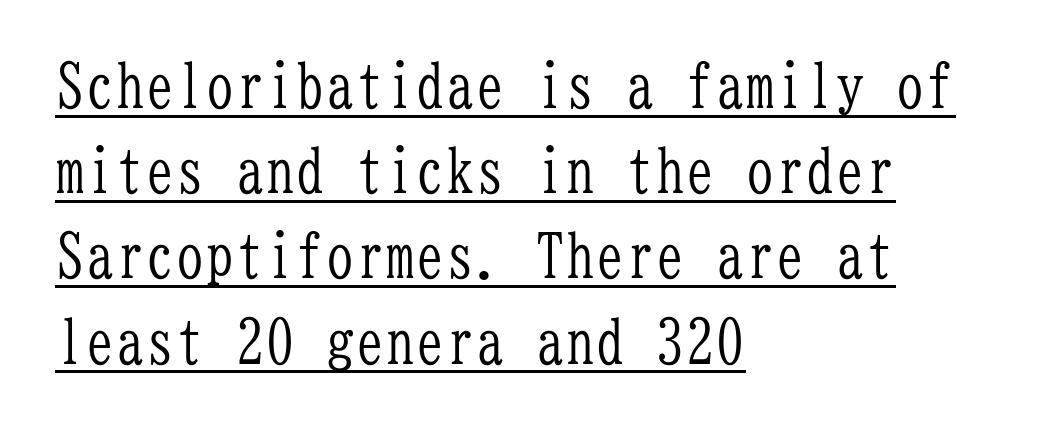
The image shows 60 px light, condensed serif type, upright, monospaced; set left-aligned, normal line spacing (1.42x), normal letter spacing, underlined; low stroke contrast and a medium x-height.
